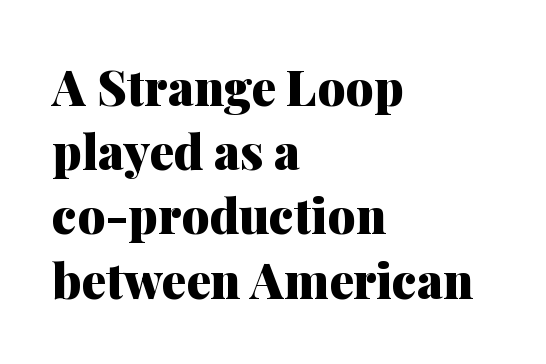
I'd call this a serif setting — the letters wear small feet. Is this a fixed-width face? No — the glyphs have proportional, varying widths. Each row of text sits above clean, open space. Tracking here is standard; glyphs follow each other at the usual distance.
